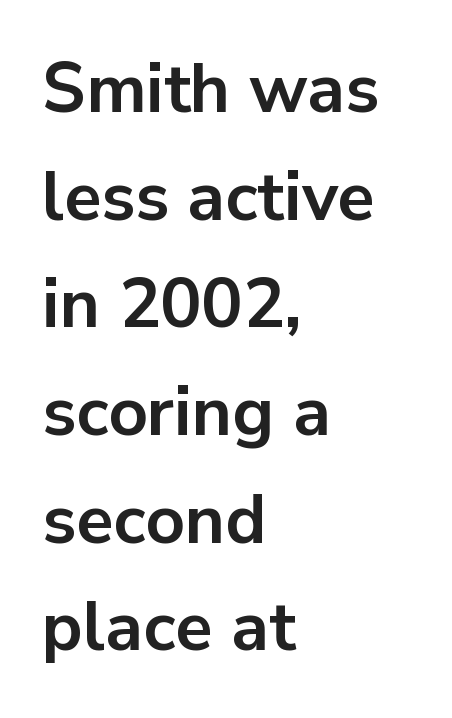
Q: Is the text bold? A: Yes.
Q: Is the text italic (slanted)? A: No, it is upright.
Q: Is the typeface a serif or a sans-serif typeface? A: Sans-serif.
Q: Is the text underlined? A: No.
Q: How is the paragraph aligned? A: Left-aligned.
Q: Is the spacing between letters normal or unusually wide? A: Normal.
Q: Is the spacing between lines tight, normal or loose? A: Normal.
Q: Width (condensed, normal, or wide)? A: Normal.
Q: Stroke contrast? A: Low.
Q: x-height? A: Medium.
Q: Monospaced? A: No.
